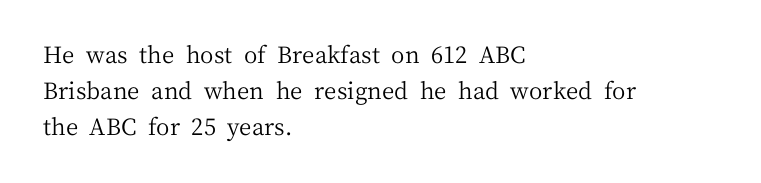
The image shows 23 px text type, upright; set left-aligned, normal line spacing (1.57x), normal letter spacing, not underlined.
